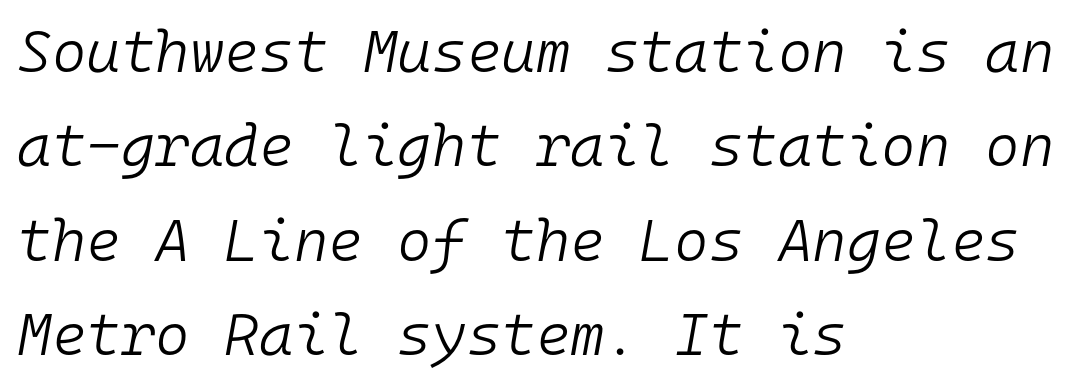
This is not heavy type; no bold has been used. Whoever set this chose a conventional vertical rhythm. This sample uses an oblique cut, with every glyph tilted off the vertical. Caption: standard tracking, unaltered. Do the characters align in a grid? Yes, the font is monospaced. Letters rest on an invisible, unmarked baseline.
